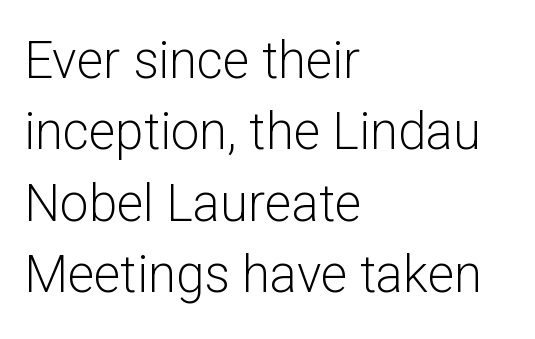
Q: Is the text bold? A: No.
Q: Is the text italic (slanted)? A: No, it is upright.
Q: Is the typeface a serif or a sans-serif typeface? A: Sans-serif.
Q: Is the text underlined? A: No.
Q: How is the paragraph aligned? A: Left-aligned.
Q: Is the spacing between letters normal or unusually wide? A: Normal.
Q: Is the spacing between lines tight, normal or loose? A: Normal.
Q: Width (condensed, normal, or wide)? A: Normal.
Q: Stroke contrast? A: Low.
Q: x-height? A: Medium.
Q: Monospaced? A: No.
